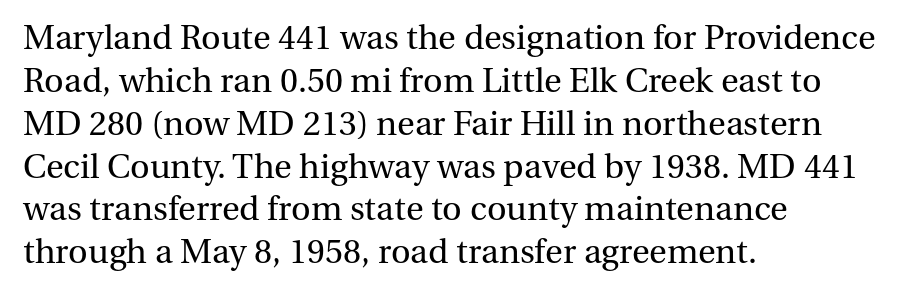
The foot of each line stays bare and open. The face used here is rendered with its standard letterfit. Vertical stems look standard width or narrower in stroke. Upright lettering throughout. Horizontally, the lines are justified to the leading edge only.
